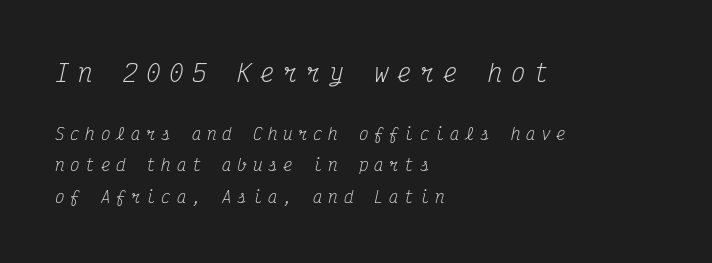
{"italic": "yes", "lean": "right", "slant_degrees": 12, "bold": "no", "underline": "no", "align": "left", "line_spacing": "loose", "line_spacing_ratio": 1.98, "letter_spacing": "wide", "letter_spacing_em": 0.35, "larger_block": "first", "size_ratio": 1.5, "glyph_px": 24}
